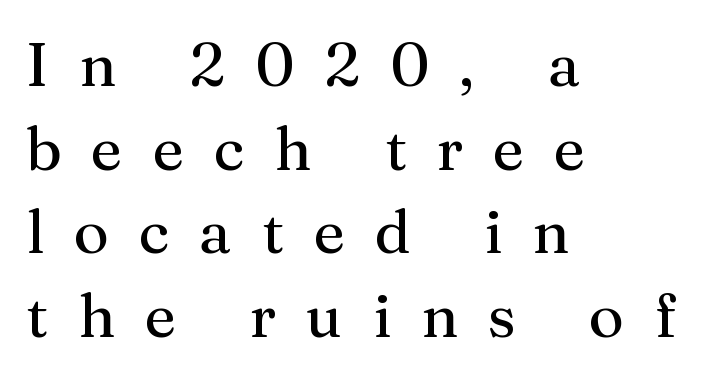
The image shows 61 px regular-weight serif type, upright; set left-aligned, normal line spacing (1.37x), unusually wide letter spacing (+0.49 em), not underlined; medium stroke contrast and a medium x-height.
